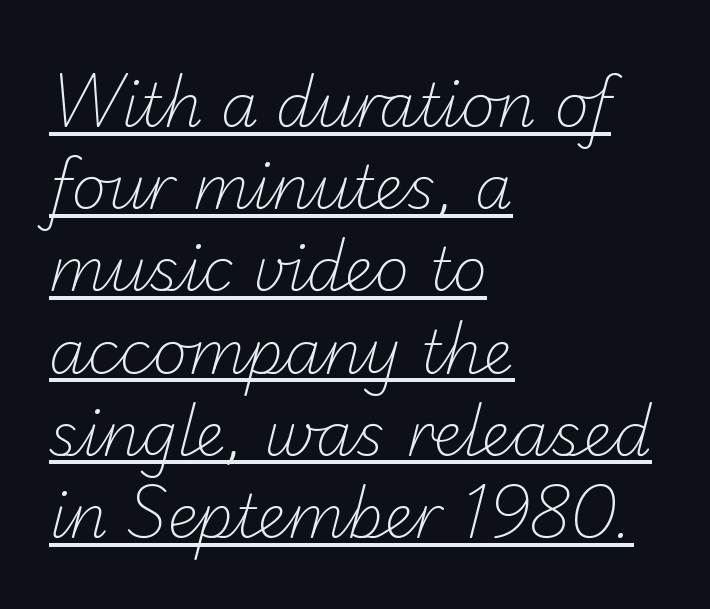
Observe the ordinary spacing: letters are neighbours, not strangers. This sample uses a sans-serif face. Each line starts at the same left margin while the right side varies. Does a line run under the words? Yes, clearly.
